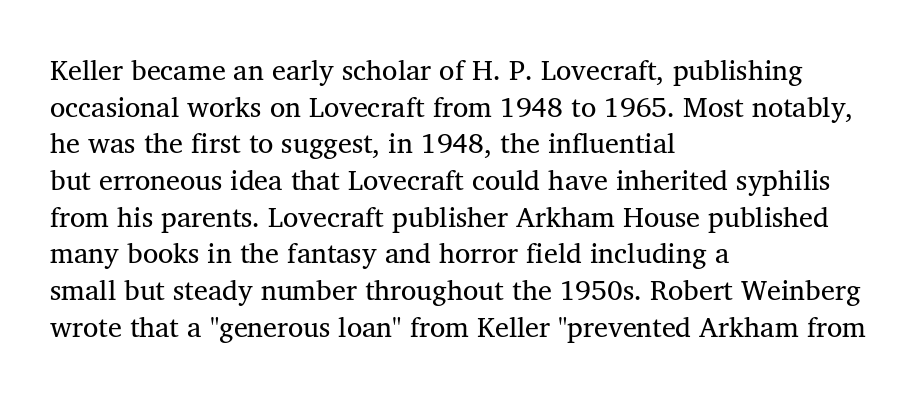
{"serif": "yes", "italic": "no", "width": "normal", "stroke_contrast": "medium", "x_height": "medium", "monospaced": "no", "underline": "no", "align": "left", "line_spacing": "normal", "line_spacing_ratio": 1.31, "letter_spacing": "normal", "letter_spacing_em": 0.0, "glyph_px": 28}
